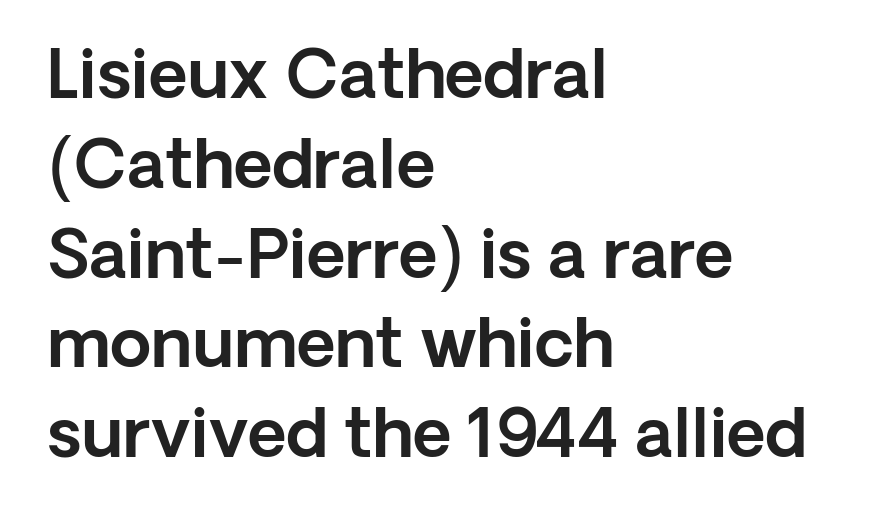
{"serif": "no", "italic": "no", "width": "normal", "x_height": "medium", "monospaced": "no", "underline": "no", "align": "left", "line_spacing": "normal", "line_spacing_ratio": 1.34, "letter_spacing": "normal", "letter_spacing_em": 0.0, "glyph_px": 67}
